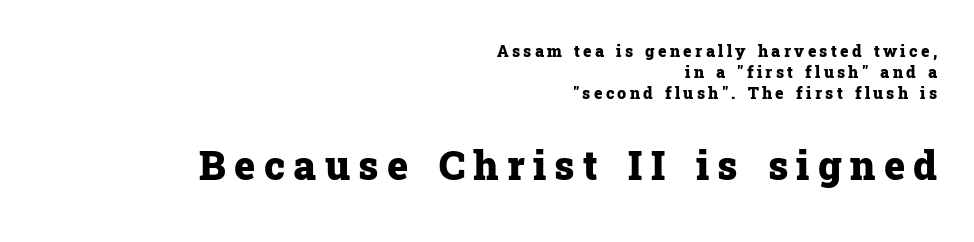
{"serif": "yes", "italic": "no", "bold": "yes", "weight": "heavy", "width": "normal", "stroke_contrast": "low", "x_height": "medium", "monospaced": "no", "underline": "no", "align": "right", "line_spacing": "normal", "line_spacing_ratio": 1.3, "letter_spacing": "wide", "letter_spacing_em": 0.21, "larger_block": "second", "size_ratio": 2.5, "glyph_px": 40}
